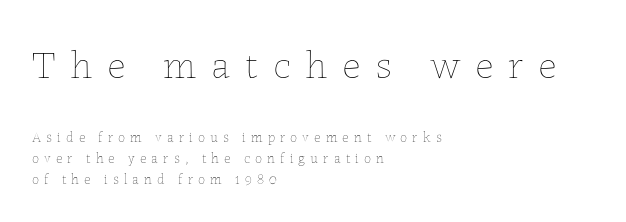
{"italic": "no", "bold": "no", "weight": "thin", "width": "normal", "stroke_contrast": "low", "x_height": "medium", "monospaced": "no", "underline": "no", "align": "left", "line_spacing": "normal", "line_spacing_ratio": 1.52, "letter_spacing": "wide", "letter_spacing_em": 0.37, "larger_block": "first", "size_ratio": 2.86, "glyph_px": 40}
